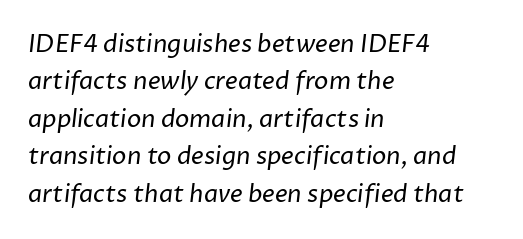
{"bold": "no", "underline": "no", "align": "left", "line_spacing": "normal", "line_spacing_ratio": 1.56, "letter_spacing": "normal", "letter_spacing_em": 0.0, "glyph_px": 24}
